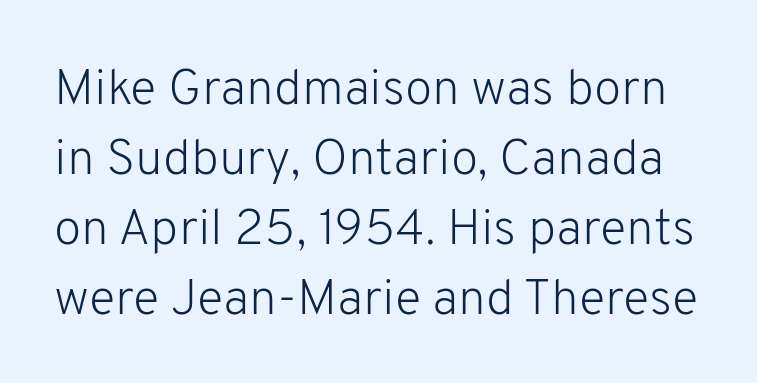
Q: Is the text bold? A: No.
Q: Is the text italic (slanted)? A: No, it is upright.
Q: Is the typeface a serif or a sans-serif typeface? A: Sans-serif.
Q: Is the text underlined? A: No.
Q: Is the spacing between letters normal or unusually wide? A: Normal.
Q: Is the spacing between lines tight, normal or loose? A: Normal.
Q: Width (condensed, normal, or wide)? A: Normal.
Q: Stroke contrast? A: Low.
Q: x-height? A: Medium.
Q: Monospaced? A: No.
